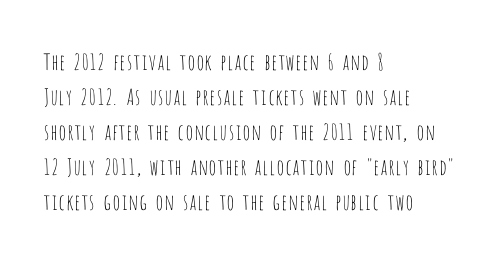
Q: Is the text bold? A: No.
Q: Is the text italic (slanted)? A: No, it is upright.
Q: Is the text underlined? A: No.
Q: How is the paragraph aligned? A: Left-aligned.
Q: Is the spacing between letters normal or unusually wide? A: Normal.
Q: Is the spacing between lines tight, normal or loose? A: Normal.
